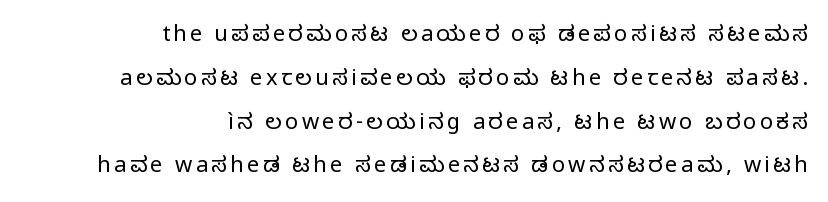
These lines stack with their right ends in a neat column. Vertical stems look standard width or narrower in stroke. The lines are spread far apart with generous leading. The space beneath each line is pristine and unruled. Tall strokes in this sample are plumb rather than angled.
